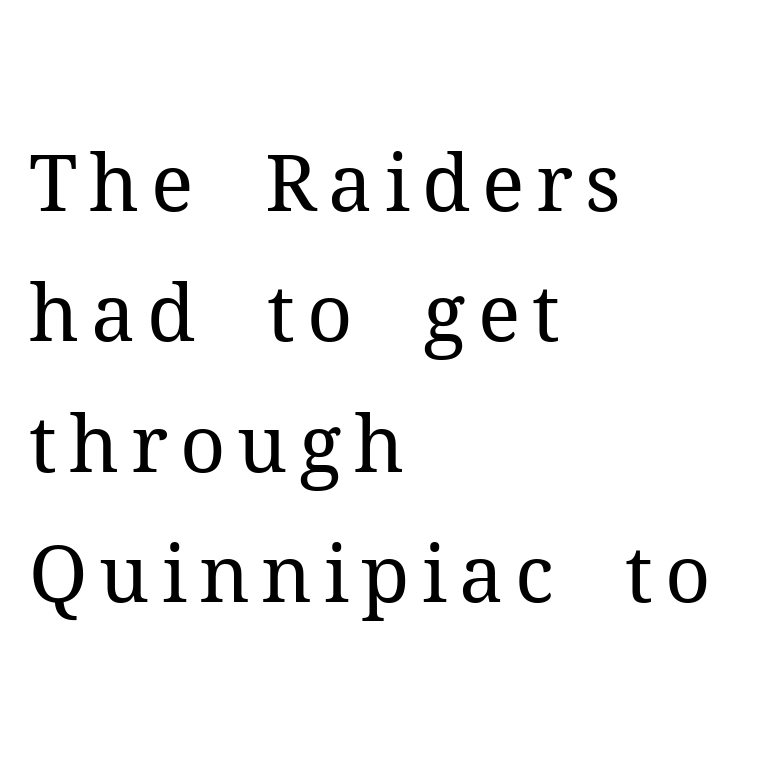
Q: Is the text bold? A: No.
Q: Is the text italic (slanted)? A: No, it is upright.
Q: Is the typeface a serif or a sans-serif typeface? A: Serif.
Q: Is the text underlined? A: No.
Q: How is the paragraph aligned? A: Left-aligned.
Q: Is the spacing between lines tight, normal or loose? A: Normal.
Q: Width (condensed, normal, or wide)? A: Normal.
Q: Stroke contrast? A: Medium.
Q: x-height? A: Medium.
Q: Monospaced? A: No.
